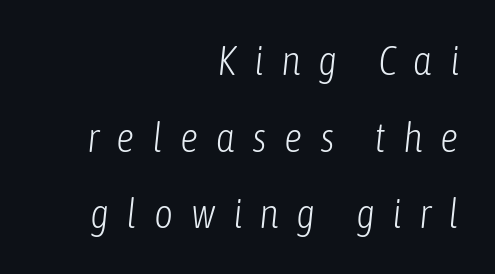
The image shows 41 px light, condensed type, italic (leaning right); set right-aligned, line spacing 1.87x, unusually wide letter spacing (+0.42 em), not underlined; low stroke contrast and a medium x-height.
